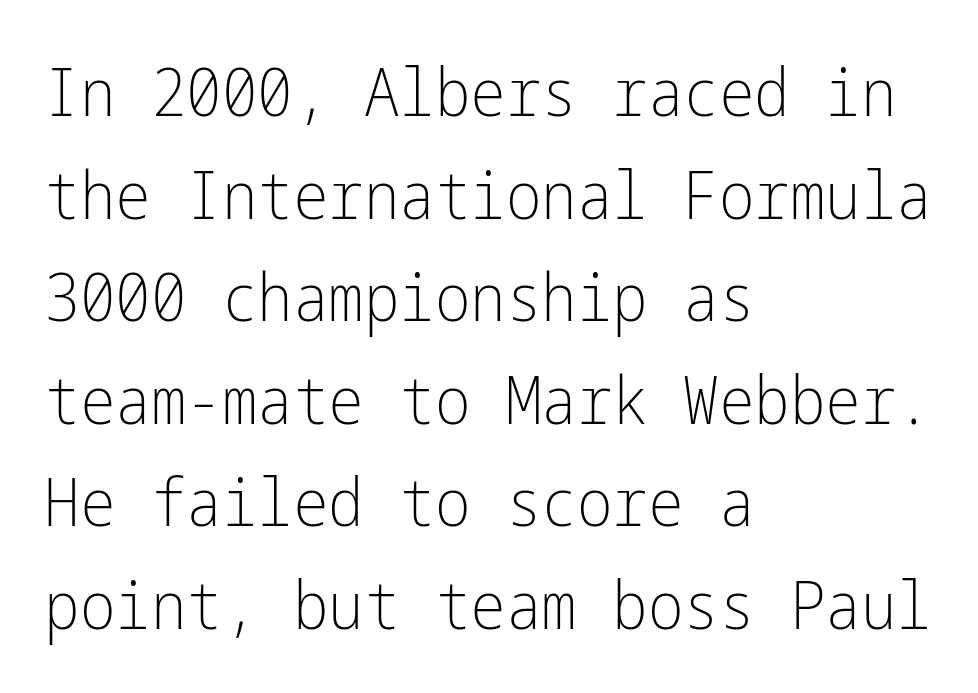
{"serif": "no", "italic": "no", "bold": "no", "weight": "light", "width": "condensed", "stroke_contrast": "low", "x_height": "medium", "underline": "no", "align": "left", "line_spacing": "normal", "line_spacing_ratio": 1.53, "letter_spacing": "normal", "letter_spacing_em": 0.0, "glyph_px": 67}
